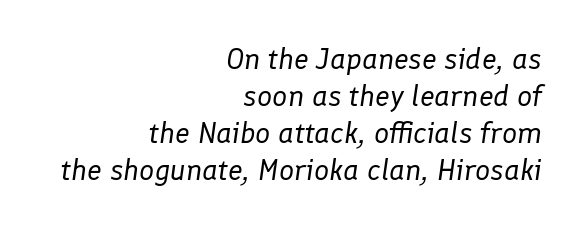
Q: Is the text bold? A: No.
Q: Is the text italic (slanted)? A: Yes, it leans right by about 8 degrees.
Q: Is the text underlined? A: No.
Q: How is the paragraph aligned? A: Right-aligned.
Q: Is the spacing between letters normal or unusually wide? A: Normal.
Q: Width (condensed, normal, or wide)? A: Normal.
Q: Stroke contrast? A: Low.
Q: x-height? A: Medium.
Q: Monospaced? A: No.
